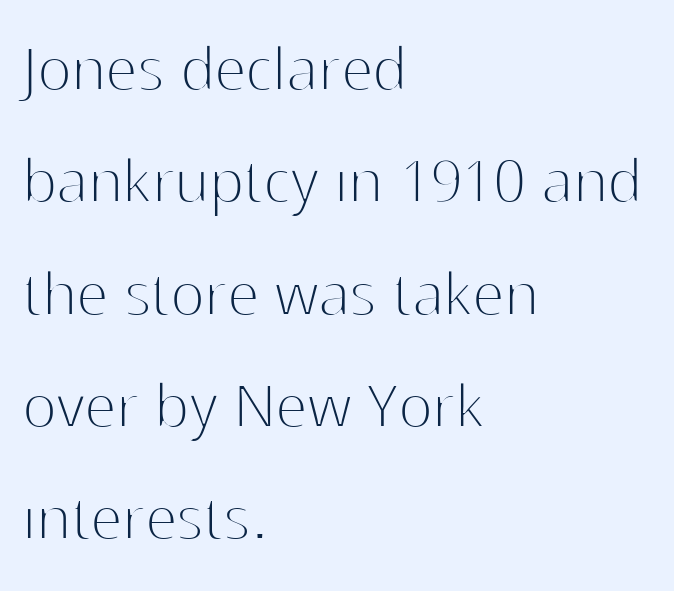
{"serif": "no", "italic": "no", "bold": "no", "weight": "thin", "width": "normal", "stroke_contrast": "high", "x_height": "medium", "monospaced": "no", "underline": "no", "align": "left", "line_spacing": "normal", "line_spacing_ratio": 1.56, "letter_spacing": "normal", "letter_spacing_em": 0.0, "glyph_px": 72}
